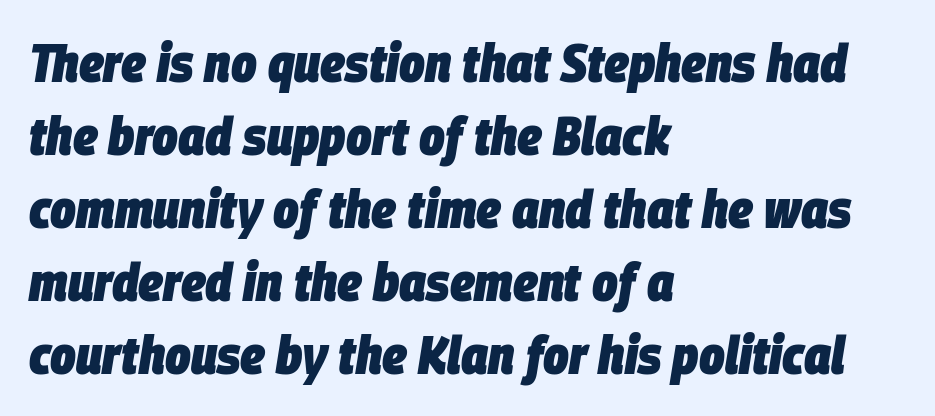
{"italic": "yes", "lean": "right", "slant_degrees": 9, "bold": "yes", "weight": "heavy", "width": "condensed", "stroke_contrast": "low", "x_height": "large", "monospaced": "no", "underline": "no", "align": "left", "line_spacing": "normal", "line_spacing_ratio": 1.35, "letter_spacing": "normal", "letter_spacing_em": 0.0, "glyph_px": 54}
